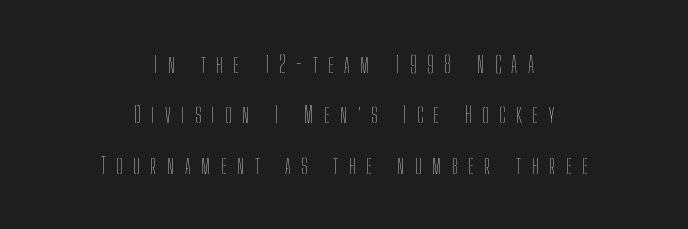
The image shows 23 px text type, upright; set centered, loose line spacing (2.19x), unusually wide letter spacing (+0.46 em), not underlined.
